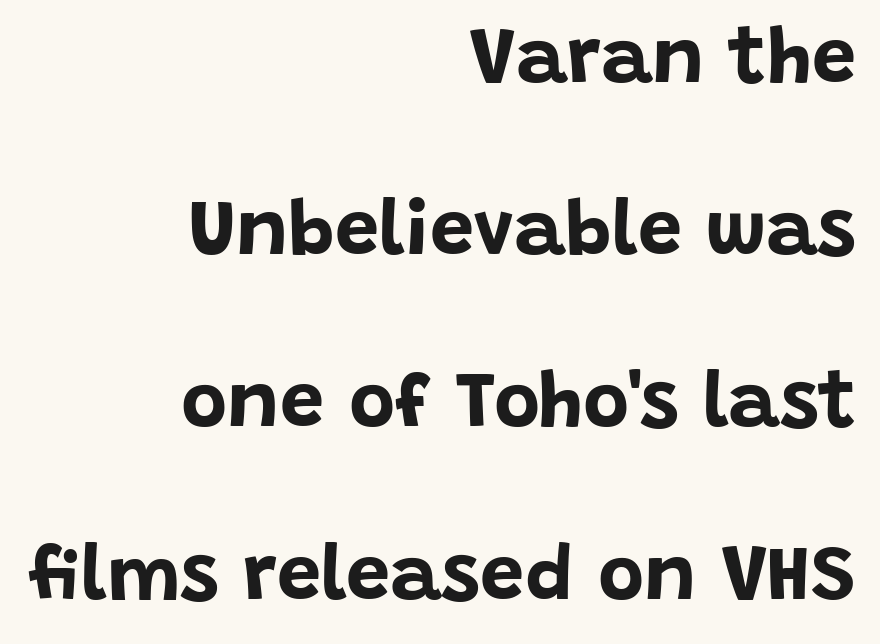
This sample has the flowing, uneven cadence of proportional lettering. Vertical strokes here are truly vertical. This sample trades compactness for vertical openness between lines. A bare baseline throughout the passage. Thick stems and heavy bowls — unmistakably bold. The glyphs in this specimen are sans serif.
